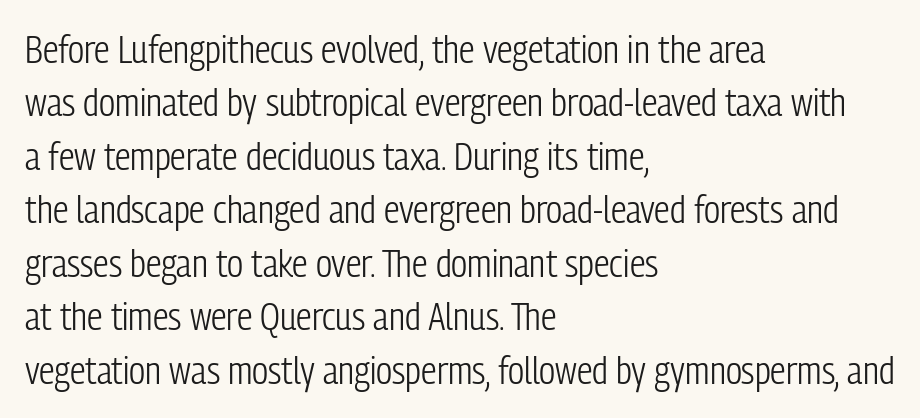
Ordinary non-slanted type is in use. Letterform terminals end flat and unadorned throughout the passage. You could call the tracking neutral — neither tight nor loose. Underlining? Definitely not there. Left-aligned paragraph, ragged on the right. The face used here is proportionally spaced, like ordinary book or web type.
